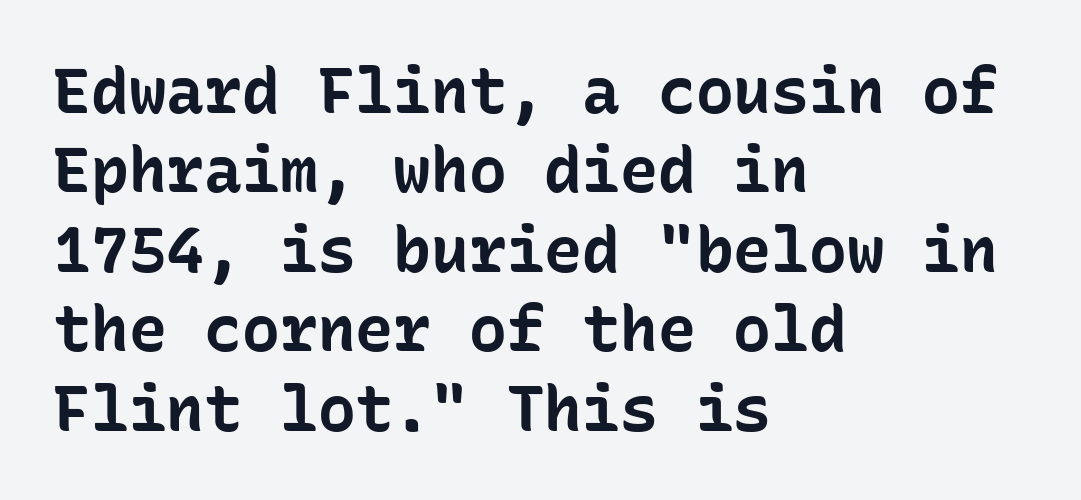
The typeface chosen for these lines omits serifs. One-word summary of the alignment: left. The face used here is rendered with its standard letterfit. Honestly, there is no underline to notice here at all.
